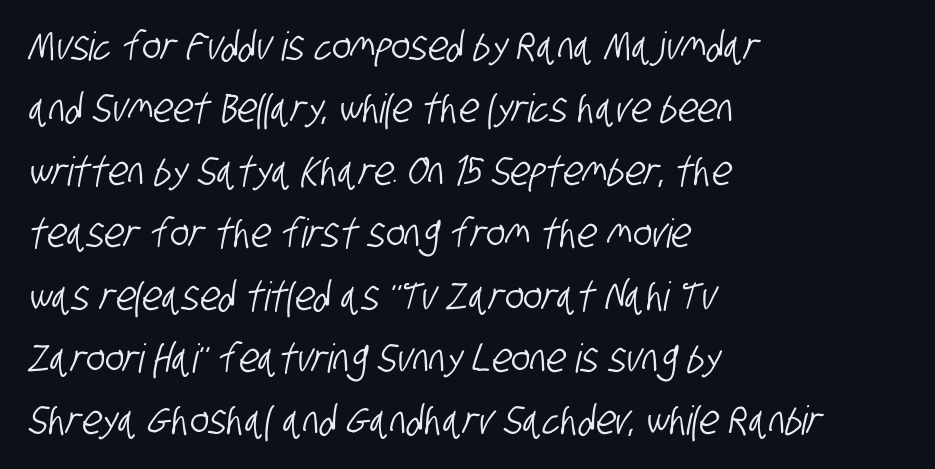
Q: Is the typeface a serif or a sans-serif typeface? A: Sans-serif.
Q: Is the text underlined? A: No.
Q: How is the paragraph aligned? A: Left-aligned.
Q: Is the spacing between letters normal or unusually wide? A: Normal.
Q: Is the spacing between lines tight, normal or loose? A: Normal.
Q: Width (condensed, normal, or wide)? A: Condensed.
Q: Stroke contrast? A: Low.
Q: x-height? A: Large.
Q: Monospaced? A: No.
